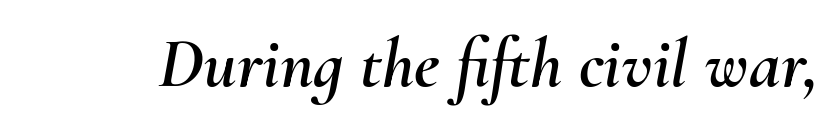
Rendered with sloped, italic letterforms. Words float on clear page, feet unadorned. No extra tracking has been applied to these lines. Do the characters align in a grid? No, the font is proportional.
